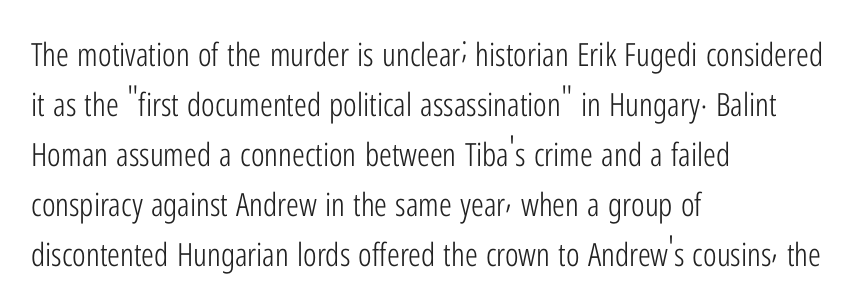
Q: Is the text bold? A: No.
Q: Is the text italic (slanted)? A: No, it is upright.
Q: Is the typeface a serif or a sans-serif typeface? A: Sans-serif.
Q: Is the text underlined? A: No.
Q: How is the paragraph aligned? A: Left-aligned.
Q: Is the spacing between letters normal or unusually wide? A: Normal.
Q: Is the spacing between lines tight, normal or loose? A: Normal.
Q: Width (condensed, normal, or wide)? A: Condensed.
Q: Stroke contrast? A: Low.
Q: x-height? A: Medium.
Q: Monospaced? A: No.
